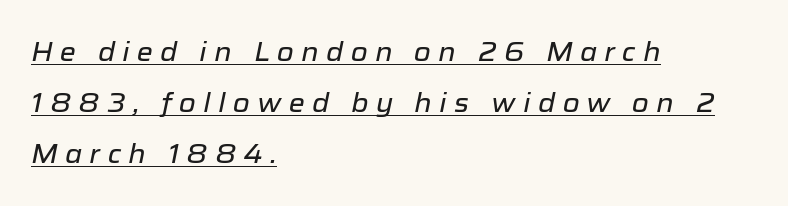
{"italic": "yes", "lean": "right", "slant_degrees": 12, "underline": "yes", "align": "left", "line_spacing": "loose", "line_spacing_ratio": 1.96, "letter_spacing": "wide", "letter_spacing_em": 0.28, "glyph_px": 26}
